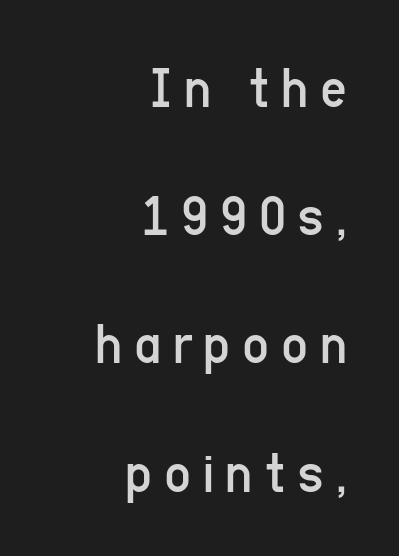
{"serif": "no", "italic": "no", "bold": "no", "weight": "regular", "width": "condensed", "stroke_contrast": "low", "x_height": "medium", "monospaced": "no", "underline": "no", "align": "right", "line_spacing": "loose", "line_spacing_ratio": 2.21, "letter_spacing": "wide", "letter_spacing_em": 0.2, "glyph_px": 58}
